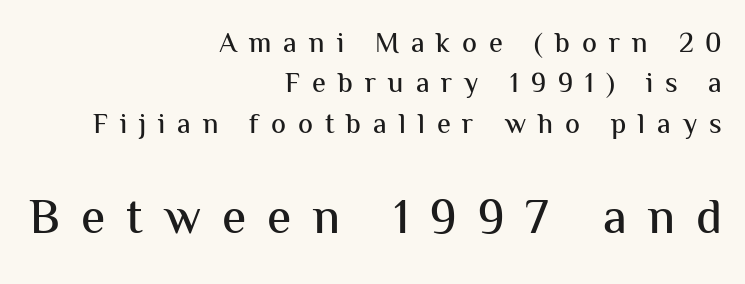
Letterform terminals end flat and unadorned throughout the passage. The area under the type is left untouched. Here the glyphs are tracked loosely, breaking word shapes into spaced letters. These lines are set flush right with a ragged left edge.
